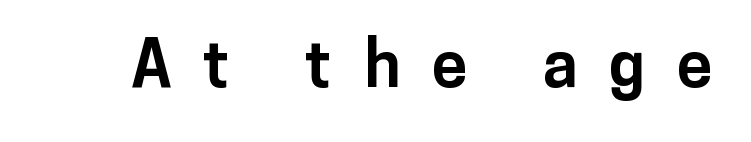
The image shows 65 px bold sans-serif type, upright; set unusually wide letter spacing (+0.48 em), not underlined; low stroke contrast and a medium x-height.
